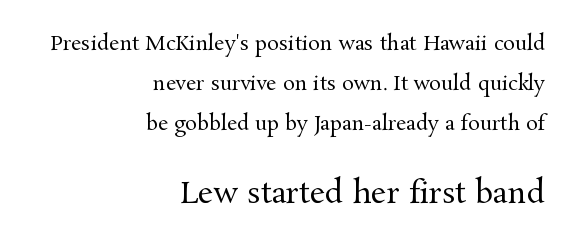
Spacing verdict: proportional, widths tailored to each character. The typesetting does not lean heavy: it is not bold. Interline gaps are noticeably wide in this sample. Words float on clear page, feet unadorned. Every row of glyphs terminates at an identical x-position on the right. A roman cut, with each character standing at attention.
